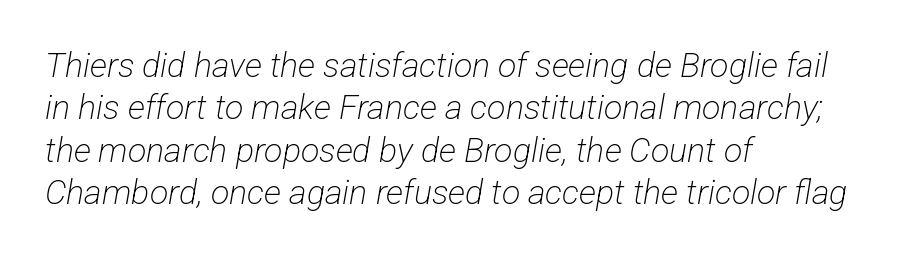
The rendering uses natural spacing where letterforms have individual widths. Visually the block forms a straight wall on the left and a jagged coastline on the right. The passage shown stacks its lines at a standard gap. Weight: in the light-to-regular range. The type is set solid horizontally, with unmodified tracking. Does the type have serifs? No, each stem ends abruptly.
